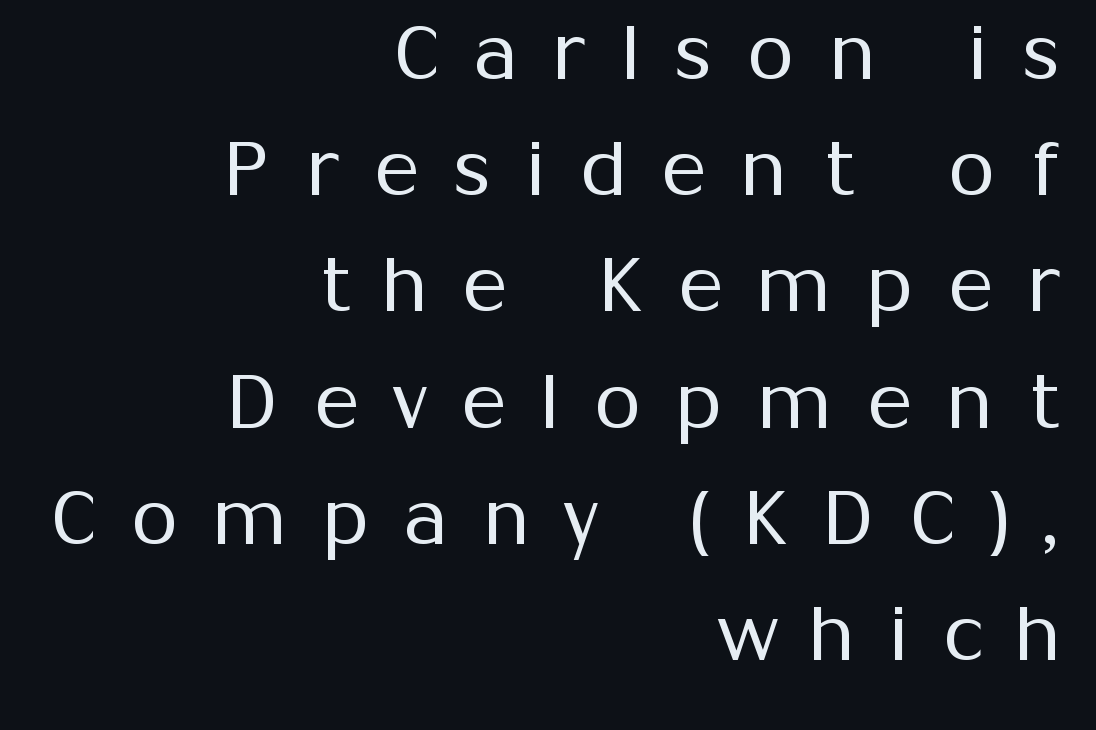
{"serif": "no", "italic": "no", "bold": "no", "weight": "regular", "width": "normal", "stroke_contrast": "medium", "x_height": "medium", "monospaced": "no", "underline": "no", "align": "right", "line_spacing": "normal", "line_spacing_ratio": 1.55, "letter_spacing": "wide", "letter_spacing_em": 0.47, "glyph_px": 75}
